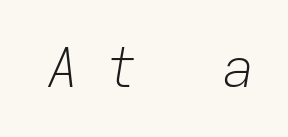
{"italic": "yes", "lean": "right", "slant_degrees": 9, "bold": "no", "weight": "light", "width": "normal", "stroke_contrast": "low", "x_height": "medium", "monospaced": "yes", "underline": "no", "letter_spacing": "wide", "letter_spacing_em": 0.48, "glyph_px": 54}
